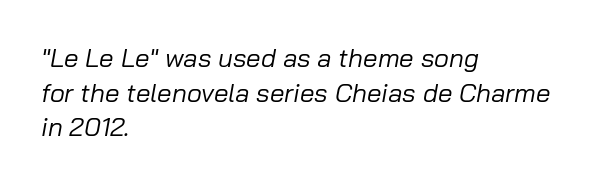
Is the stroke heavy? The answer is a plain regular-or-lighter. The lines in this sample share a left origin and differ only in where they stop. Does the lettering tilt? It does — this is italic. Quick note: underline off. Each new line begins a customary step beneath the previous one. Short note: letters normally spaced.
